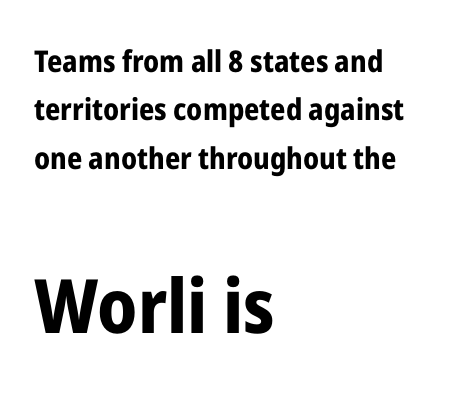
Q: Is the text bold? A: Yes.
Q: Is the text italic (slanted)? A: No, it is upright.
Q: Is the typeface a serif or a sans-serif typeface? A: Sans-serif.
Q: Is the text underlined? A: No.
Q: How is the paragraph aligned? A: Left-aligned.
Q: Is the spacing between letters normal or unusually wide? A: Normal.
Q: Is the spacing between lines tight, normal or loose? A: Normal.
Q: Which block of text is set in a larger size, the first (top) or the second (bottom)? A: The second (bottom) one.
Q: Width (condensed, normal, or wide)? A: Condensed.
Q: Stroke contrast? A: Low.
Q: x-height? A: Medium.
Q: Monospaced? A: No.
